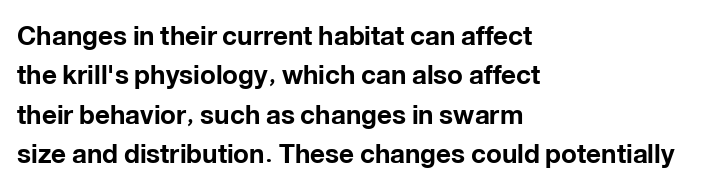
{"italic": "no", "bold": "yes", "underline": "no", "align": "left", "line_spacing": "normal", "line_spacing_ratio": 1.51, "letter_spacing": "normal", "letter_spacing_em": 0.0, "glyph_px": 26}
